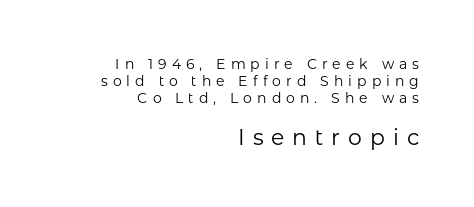
The image shows 22 px text type, upright; set right-aligned, line spacing 1.21x, unusually wide letter spacing (+0.36 em), not underlined; the second (bottom) block is 1.57x larger.
